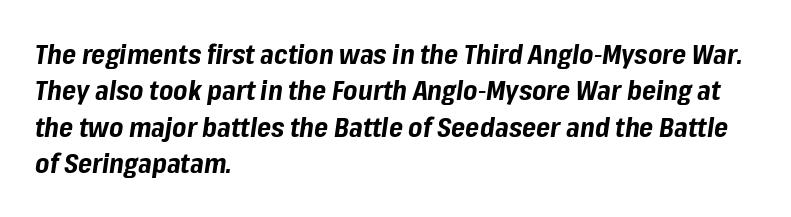
The ragged edge is on the right, which tells us the setting is flush left. Heavy, bold letterforms. What's the leading like? Ordinary, nothing unusual. Letter spacing: default.
